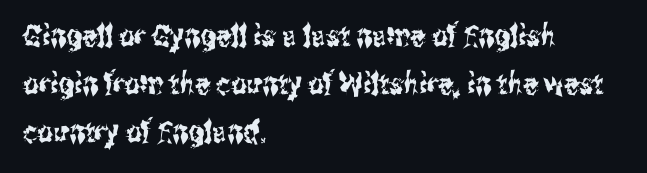
Nothing unusual about the tracking: characters are spaced as the font intends. The rows are spaced the way most documents space them. Line starts are locked; line ends wander. Upright lettering throughout. Beneath every word, the page is bare. Each letter keeps its own natural width here, so spacing adapts to shape.
